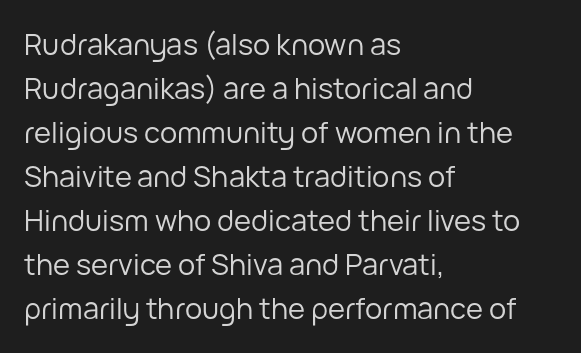
These lines keep a tight, regular rhythm from letter to letter. Think of a printed novel: that variable character pitch is what you see here. Each new line begins a customary step beneath the previous one. These lines are composed in type without serifs.
